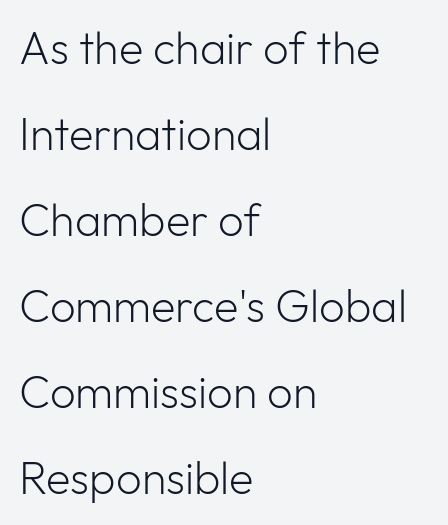
Words float on clear page, feet unadorned. The horizontal fit of the characters is conventional and even. Here the designer chose a conventional face with non-uniform glyph widths. Every character sits straight up, as roman type does.
